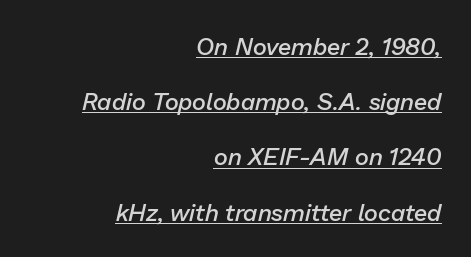
This sample uses plain, unmodified letter spacing. Every word sits above its own underline. Right-aligned paragraph, ragged on the left. The letters are slanted; this is an italic face.
